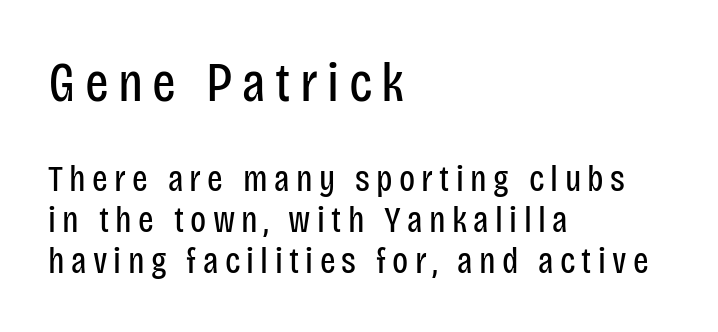
Descenders hang freely into open space. Do the characters align in a grid? No, the font is proportional. Italic: no, the glyphs are upright roman. Stroke thickness stays within the range of a standard reading face or lighter.
